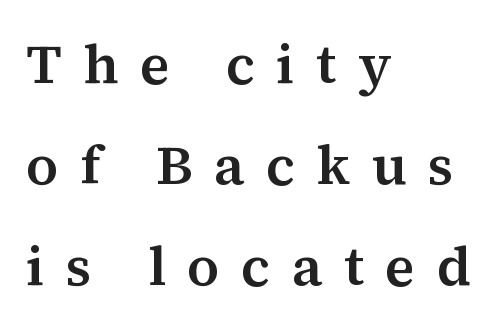
{"serif": "yes", "italic": "no", "width": "normal", "stroke_contrast": "medium", "x_height": "medium", "monospaced": "no", "underline": "no", "align": "left", "line_spacing_ratio": 1.84, "letter_spacing": "wide", "letter_spacing_em": 0.39, "glyph_px": 55}
